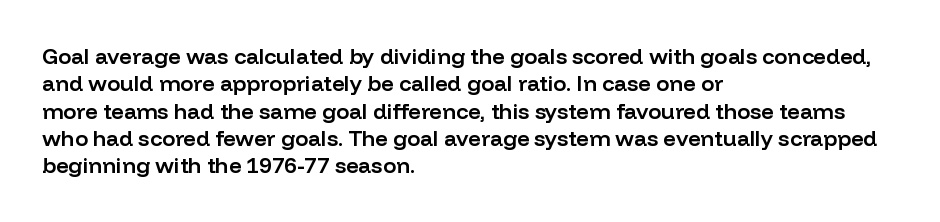
Q: Is the text bold? A: Semi-bold.
Q: Is the text italic (slanted)? A: No, it is upright.
Q: Is the text underlined? A: No.
Q: How is the paragraph aligned? A: Left-aligned.
Q: Is the spacing between letters normal or unusually wide? A: Normal.
